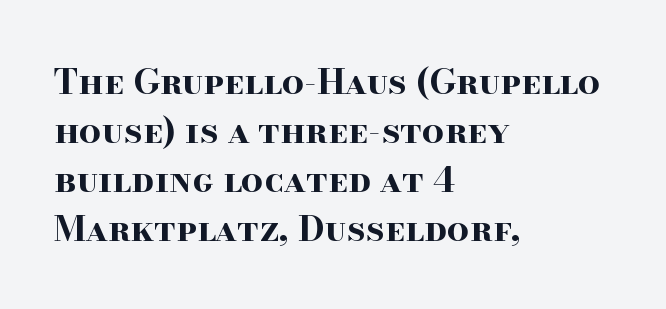
This sample uses an upright cut, with every glyph sitting square on the baseline. Note the varied advance widths — an 'i' is clearly narrower than an 'm'. Observe the serifs anchoring each vertical stroke in this sample. Plenty of ink on the page — the face is bold.
